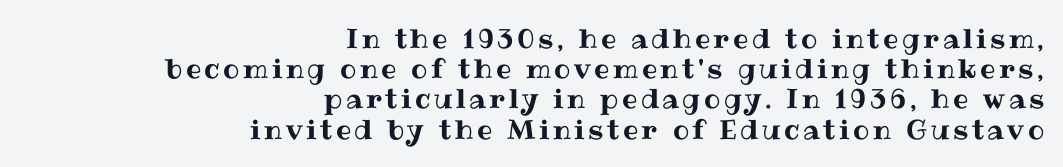
Horizontally, the lines are justified to the trailing edge only. Regarding leading, the lines here are crowded together. Lines of text with bare space underneath. Does the lettering tilt? It doesn't — this is upright.
